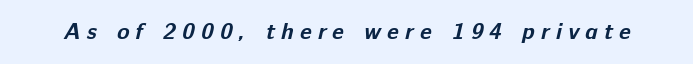
Q: Is the text bold? A: Yes.
Q: Is the text underlined? A: No.
Q: Is the spacing between letters normal or unusually wide? A: Unusually wide.
